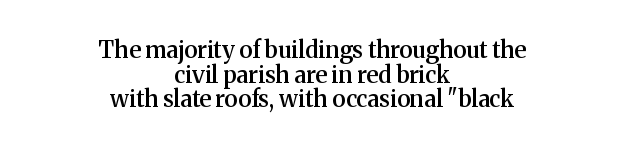
Q: Is the text bold? A: Semi-bold.
Q: Is the text italic (slanted)? A: No, it is upright.
Q: Is the text underlined? A: No.
Q: How is the paragraph aligned? A: Centered.
Q: Is the spacing between letters normal or unusually wide? A: Normal.
Q: Is the spacing between lines tight, normal or loose? A: Tight.
